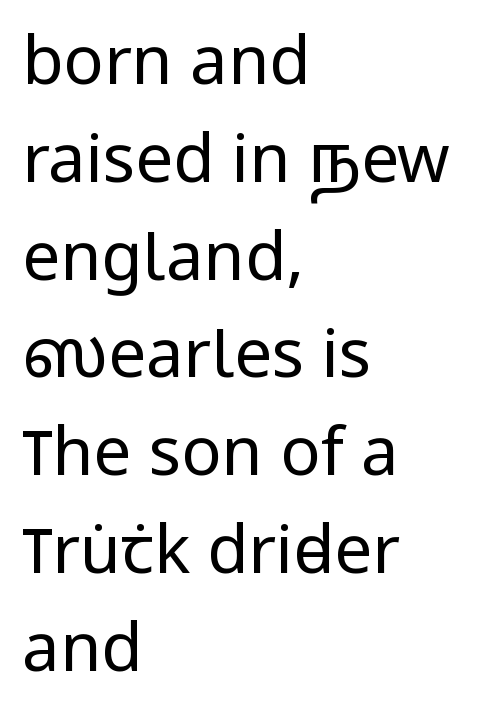
The image shows 67 px regular-weight, condensed sans-serif type, upright; set left-aligned, normal line spacing (1.46x), normal letter spacing, not underlined; low stroke contrast and a large x-height.
